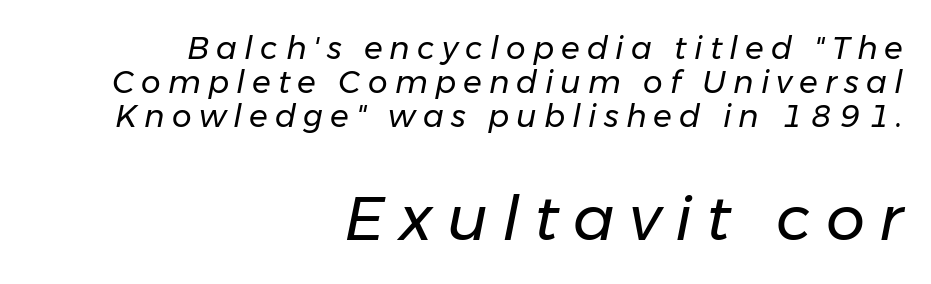
Only glyphs here, with clear space below each row. These lines have a slow, spaced-out rhythm from letter to letter. It's the slanting kind of type. Notice how descenders almost collide with the ascenders below — that's tight leading. The rendering enlarges the type as you move from the upper chunk to the lower. Counters stay open thanks to moderate or lighter strokes.
